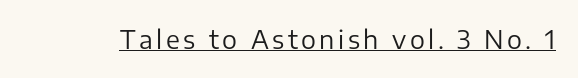
Stems here are at most as thick as an everyday book face. The specimen reads as upright at a glance. Underlining? Definitely there.
